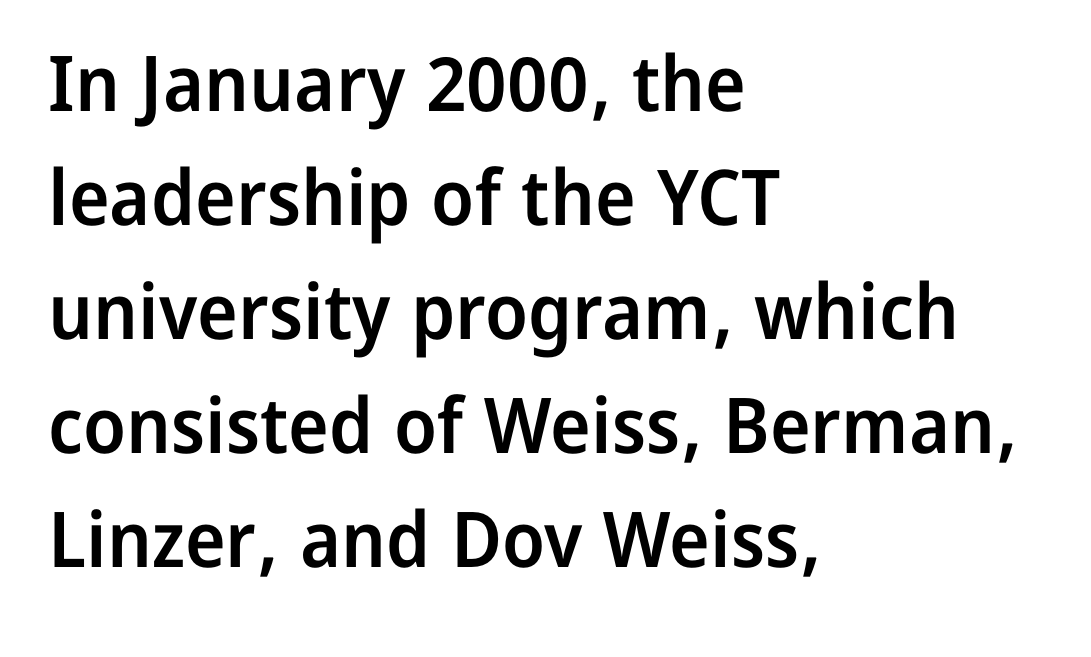
Rows of type keep a routine distance in the vertical direction. The passage shown is not underscored anywhere. Note the varied advance widths — an 'i' is clearly narrower than an 'm'. Examine the stroke ends and you'll find no serifs. Weight check: semibold — heavier than regular, not quite bold. Left-aligned paragraph, ragged on the right.
